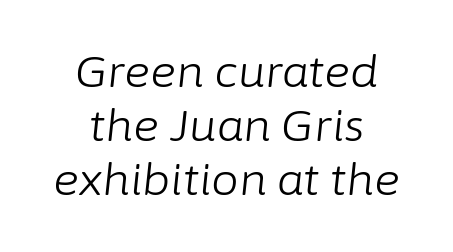
A bare baseline throughout the passage. Proportional: the letters do not fall into vertical columns. Bold? No — there's no thickening of the strokes. Does the lettering tilt? It does — this is italic.
